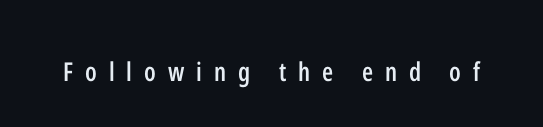
Q: Is the text bold? A: Semi-bold.
Q: Is the text italic (slanted)? A: No, it is upright.
Q: Is the text underlined? A: No.
Q: Is the spacing between letters normal or unusually wide? A: Unusually wide.
